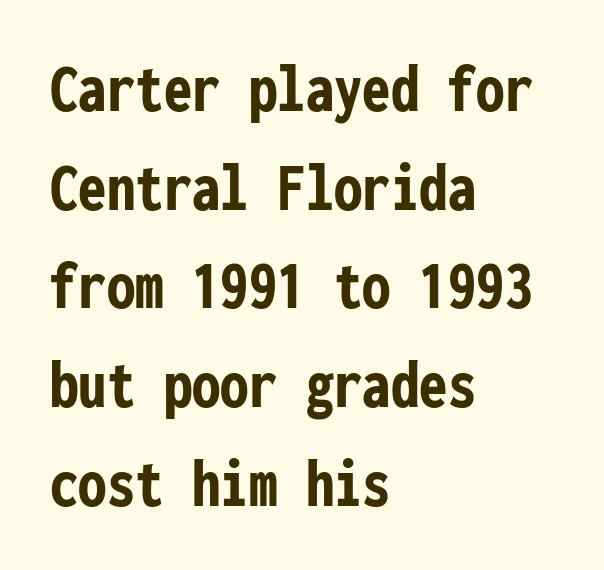
The image shows 71 px semibold, condensed sans-serif type, upright, monospaced; set left-aligned, normal line spacing (1.39x), normal letter spacing, not underlined; low stroke contrast and a medium x-height.
